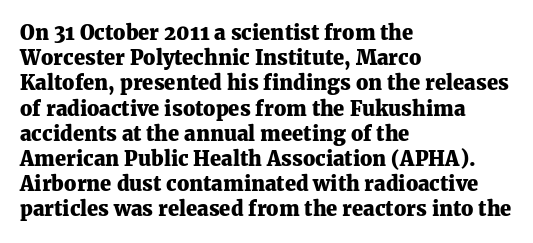
{"italic": "no", "bold": "yes", "underline": "no", "align": "left", "line_spacing": "normal", "line_spacing_ratio": 1.26, "letter_spacing": "normal", "letter_spacing_em": 0.0, "glyph_px": 20}
